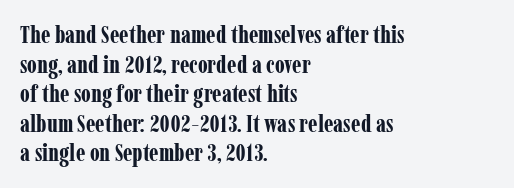
Q: Is the text bold? A: Yes.
Q: Is the text italic (slanted)? A: No, it is upright.
Q: Is the text underlined? A: No.
Q: How is the paragraph aligned? A: Left-aligned.
Q: Is the spacing between letters normal or unusually wide? A: Normal.
